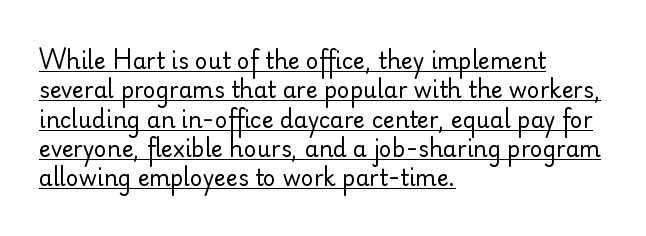
Q: Is the text bold? A: No.
Q: Is the text italic (slanted)? A: No, it is upright.
Q: Is the text underlined? A: Yes.
Q: How is the paragraph aligned? A: Left-aligned.
Q: Is the spacing between letters normal or unusually wide? A: Normal.
Q: Is the spacing between lines tight, normal or loose? A: Normal.
